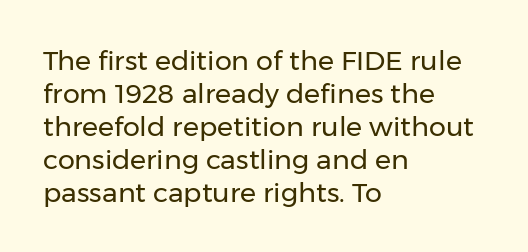
Q: Is the text bold? A: No.
Q: Is the text italic (slanted)? A: No, it is upright.
Q: Is the text underlined? A: No.
Q: How is the paragraph aligned? A: Left-aligned.
Q: Is the spacing between letters normal or unusually wide? A: Normal.
